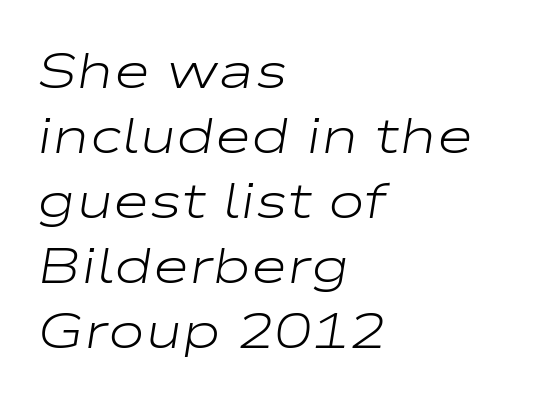
The image shows 50 px light, wide type, italic (leaning right); set left-aligned, normal line spacing (1.3x), normal letter spacing, not underlined; low stroke contrast and a medium x-height.
